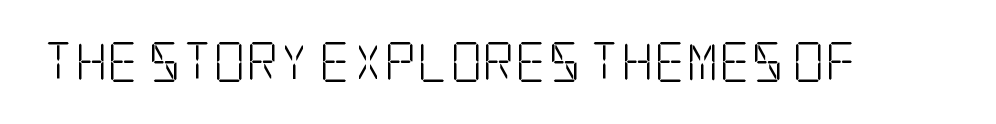
Posture: vertical. Honestly, there is no underline to notice here at all. Stems here are at most as thick as an everyday book face. This sample uses plain, unmodified letter spacing. Old-style or modern, the face here clearly has serifs.
